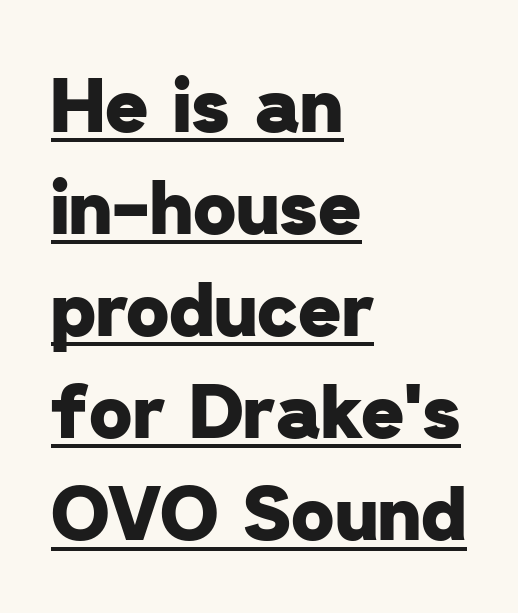
The image shows 74 px heavy sans-serif type; set left-aligned, normal line spacing (1.38x), normal letter spacing, underlined; low stroke contrast and a medium x-height.
